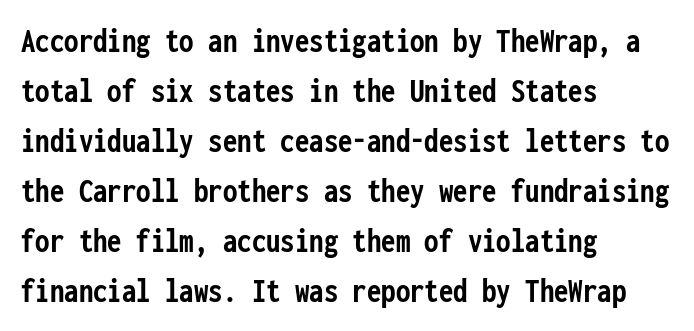
Q: Is the text bold? A: Yes.
Q: Is the text italic (slanted)? A: No, it is upright.
Q: Is the typeface a serif or a sans-serif typeface? A: Sans-serif.
Q: Is the text underlined? A: No.
Q: How is the paragraph aligned? A: Left-aligned.
Q: Is the spacing between letters normal or unusually wide? A: Normal.
Q: Is the spacing between lines tight, normal or loose? A: Normal.
Q: Width (condensed, normal, or wide)? A: Condensed.
Q: Stroke contrast? A: Low.
Q: x-height? A: Medium.
Q: Monospaced? A: Yes.
